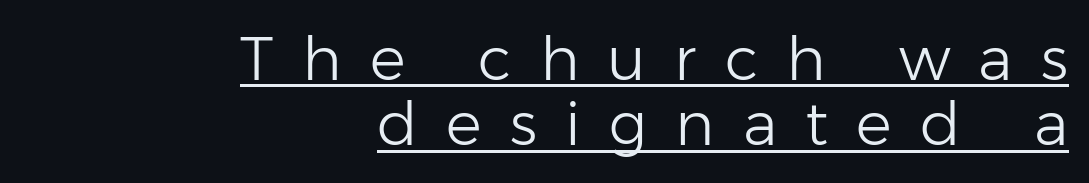
The image shows 60 px light sans-serif type, upright; set right-aligned, tight line spacing (1.09x), unusually wide letter spacing (+0.47 em), underlined; low stroke contrast and a medium x-height.
